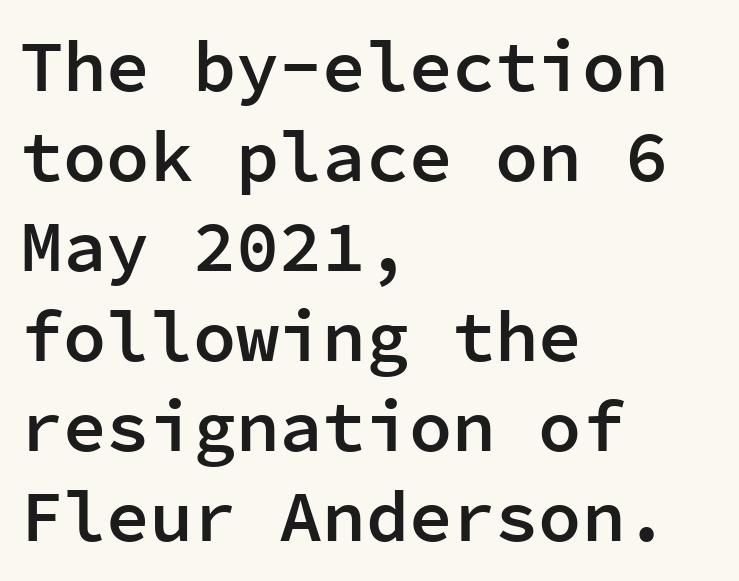
Spacing verdict: monospaced, one width for all characters. This rendering employs a face without finishing strokes, i.e., a sans-serif. Nobody touched the tracking dial on this one. In terms of weight, the rendering is demibold, just under bold. Vertical spacing — default. In CSS terms this would be text-align: left.
